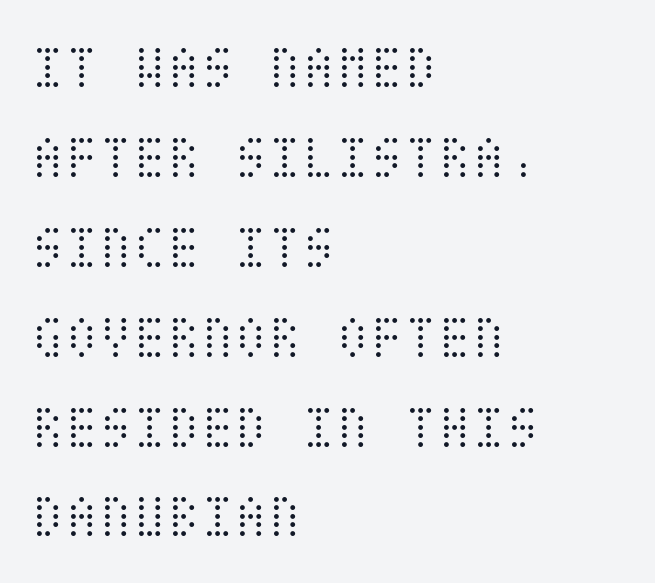
{"italic": "no", "bold": "no", "weight": "light", "width": "condensed", "stroke_contrast": "medium", "x_height": "large", "underline": "no", "align": "left", "line_spacing": "normal", "line_spacing_ratio": 1.45, "letter_spacing": "normal", "letter_spacing_em": 0.0, "glyph_px": 62}
